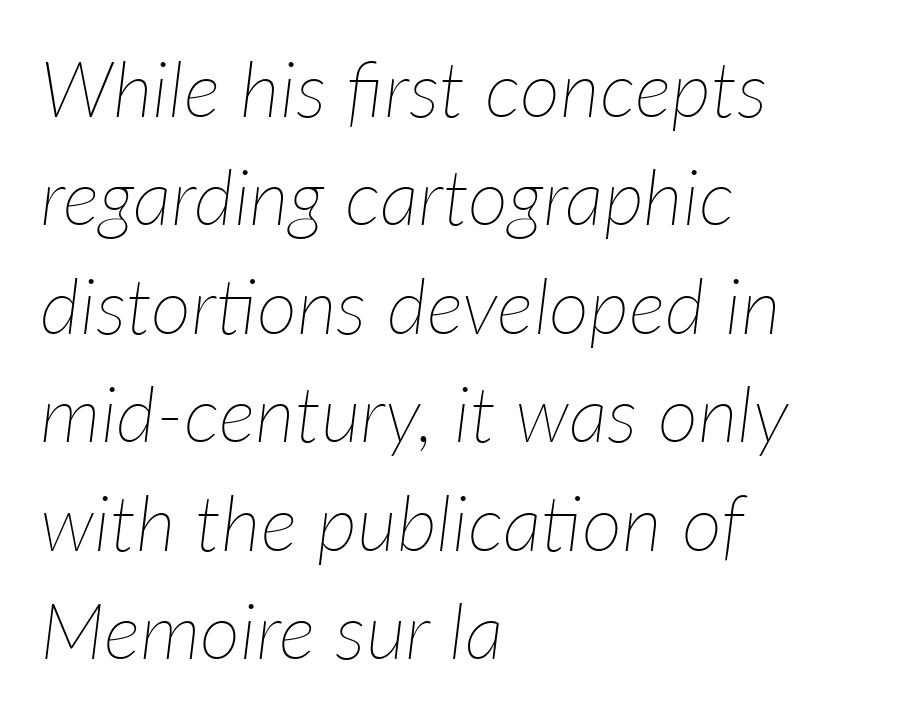
Q: Is the text bold? A: No.
Q: Is the text italic (slanted)? A: Yes, it leans right by about 7 degrees.
Q: Is the text underlined? A: No.
Q: How is the paragraph aligned? A: Left-aligned.
Q: Is the spacing between letters normal or unusually wide? A: Normal.
Q: Is the spacing between lines tight, normal or loose? A: Normal.
Q: Width (condensed, normal, or wide)? A: Normal.
Q: Stroke contrast? A: Low.
Q: x-height? A: Medium.
Q: Monospaced? A: No.
